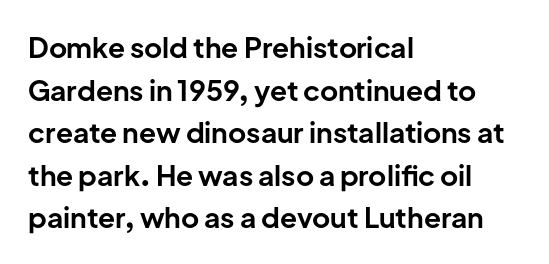
Q: Is the text bold? A: Yes.
Q: Is the text italic (slanted)? A: No, it is upright.
Q: Is the typeface a serif or a sans-serif typeface? A: Sans-serif.
Q: Is the text underlined? A: No.
Q: How is the paragraph aligned? A: Left-aligned.
Q: Is the spacing between letters normal or unusually wide? A: Normal.
Q: Is the spacing between lines tight, normal or loose? A: Normal.
Q: Width (condensed, normal, or wide)? A: Normal.
Q: Stroke contrast? A: Low.
Q: x-height? A: Medium.
Q: Monospaced? A: No.
